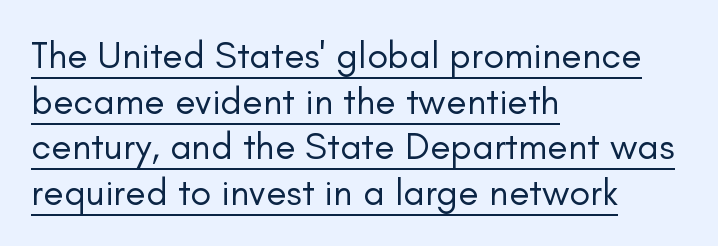
Q: Is the text bold? A: No.
Q: Is the text italic (slanted)? A: No, it is upright.
Q: Is the typeface a serif or a sans-serif typeface? A: Sans-serif.
Q: Is the text underlined? A: Yes.
Q: How is the paragraph aligned? A: Left-aligned.
Q: Is the spacing between letters normal or unusually wide? A: Normal.
Q: Width (condensed, normal, or wide)? A: Normal.
Q: Stroke contrast? A: Low.
Q: x-height? A: Small.
Q: Monospaced? A: No.
